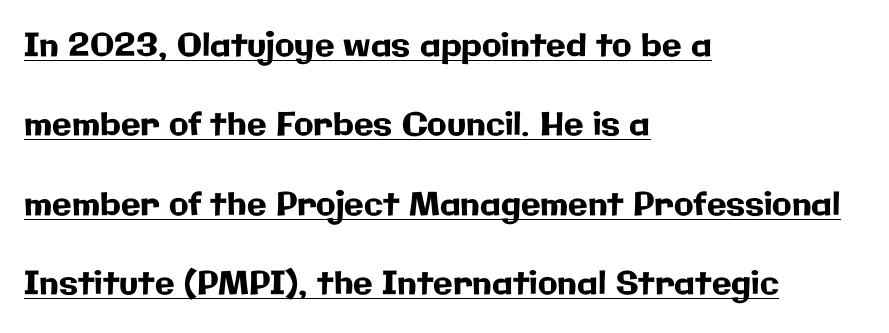
{"serif": "no", "italic": "no", "width": "normal", "stroke_contrast": "low", "x_height": "medium", "monospaced": "no", "underline": "yes", "align": "left", "line_spacing": "loose", "line_spacing_ratio": 2.48, "letter_spacing": "normal", "letter_spacing_em": 0.0, "glyph_px": 32}
